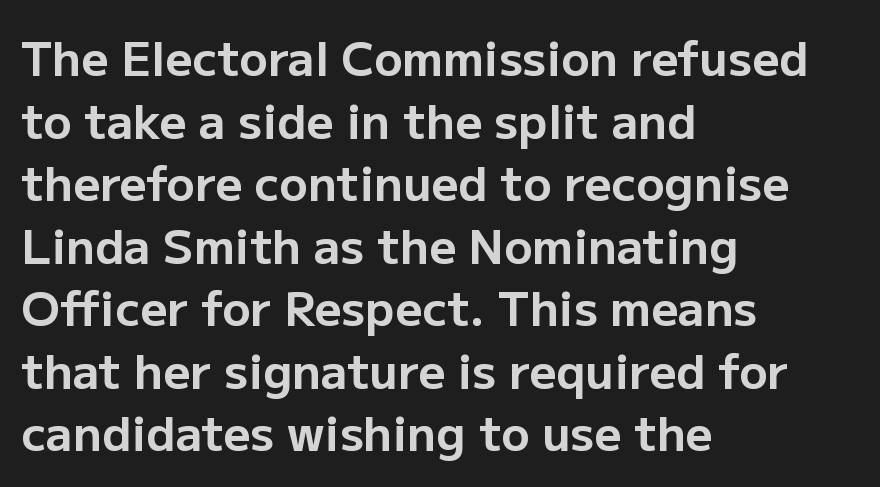
{"serif": "no", "italic": "no", "bold": "yes", "weight": "bold", "width": "normal", "stroke_contrast": "low", "x_height": "medium", "monospaced": "no", "underline": "no", "align": "left", "line_spacing": "normal", "line_spacing_ratio": 1.33, "letter_spacing": "normal", "letter_spacing_em": 0.0, "glyph_px": 47}
